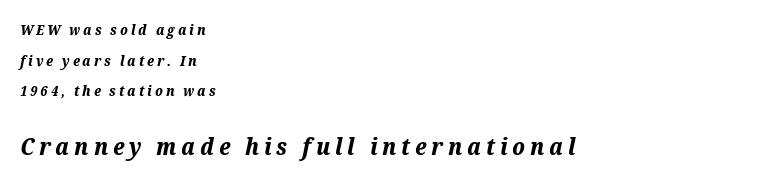
Q: Is the text bold? A: Yes.
Q: Is the text italic (slanted)? A: Yes, it leans right by about 12 degrees.
Q: Is the text underlined? A: No.
Q: How is the paragraph aligned? A: Left-aligned.
Q: Is the spacing between letters normal or unusually wide? A: Unusually wide.
Q: Is the spacing between lines tight, normal or loose? A: Loose.
Q: Which block of text is set in a larger size, the first (top) or the second (bottom)? A: The second (bottom) one.
